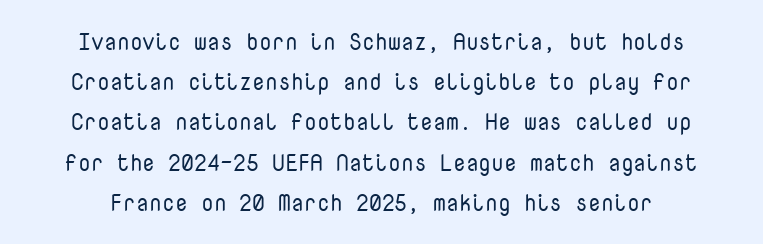
{"italic": "no", "bold": "no", "underline": "no", "line_spacing_ratio": 1.75, "letter_spacing": "normal", "letter_spacing_em": 0.0, "glyph_px": 23}
